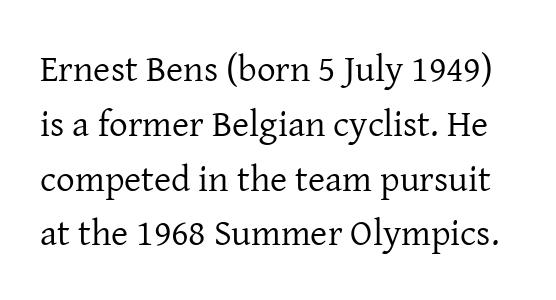
Q: Is the text bold? A: No.
Q: Is the text italic (slanted)? A: No, it is upright.
Q: Is the typeface a serif or a sans-serif typeface? A: Serif.
Q: Is the text underlined? A: No.
Q: Is the spacing between letters normal or unusually wide? A: Normal.
Q: Is the spacing between lines tight, normal or loose? A: Normal.
Q: Width (condensed, normal, or wide)? A: Normal.
Q: Stroke contrast? A: Low.
Q: x-height? A: Medium.
Q: Monospaced? A: No.
